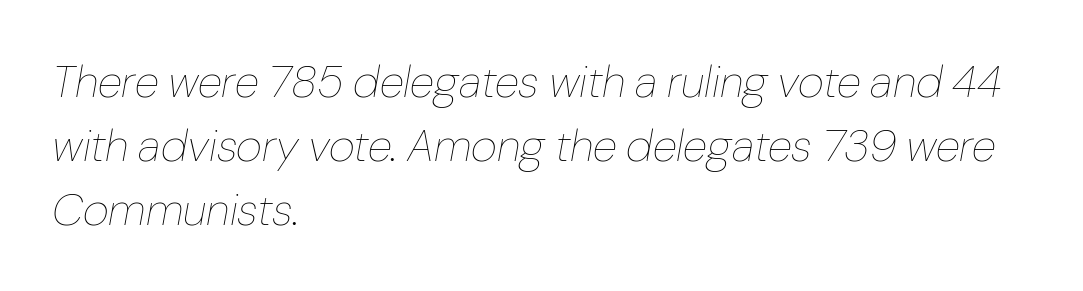
{"italic": "yes", "lean": "right", "slant_degrees": 10, "bold": "no", "weight": "thin", "width": "normal", "stroke_contrast": "low", "x_height": "medium", "monospaced": "no", "underline": "no", "align": "left", "line_spacing": "normal", "line_spacing_ratio": 1.42, "letter_spacing": "normal", "letter_spacing_em": 0.0, "glyph_px": 45}
